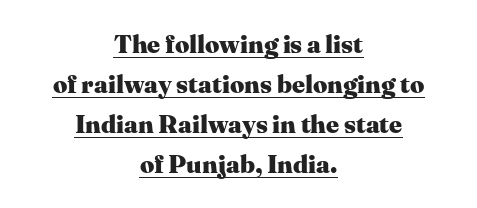
{"italic": "no", "bold": "yes", "underline": "yes", "align": "center", "line_spacing": "normal", "line_spacing_ratio": 1.6, "letter_spacing": "normal", "letter_spacing_em": 0.0, "glyph_px": 25}
